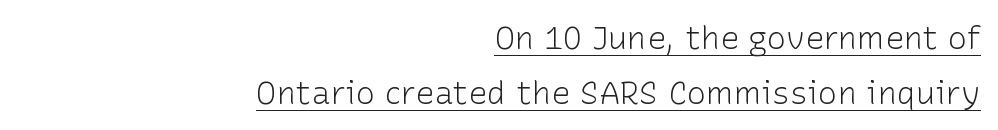
{"serif": "no", "italic": "no", "bold": "no", "weight": "light", "width": "normal", "stroke_contrast": "low", "x_height": "medium", "monospaced": "no", "underline": "yes", "align": "right", "line_spacing_ratio": 1.71, "letter_spacing": "normal", "letter_spacing_em": 0.0, "glyph_px": 32}
